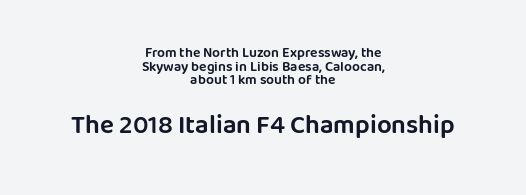
{"italic": "no", "underline": "no", "align": "center", "line_spacing": "tight", "line_spacing_ratio": 0.97, "letter_spacing": "normal", "letter_spacing_em": 0.0, "larger_block": "second", "size_ratio": 1.86, "glyph_px": 26}
